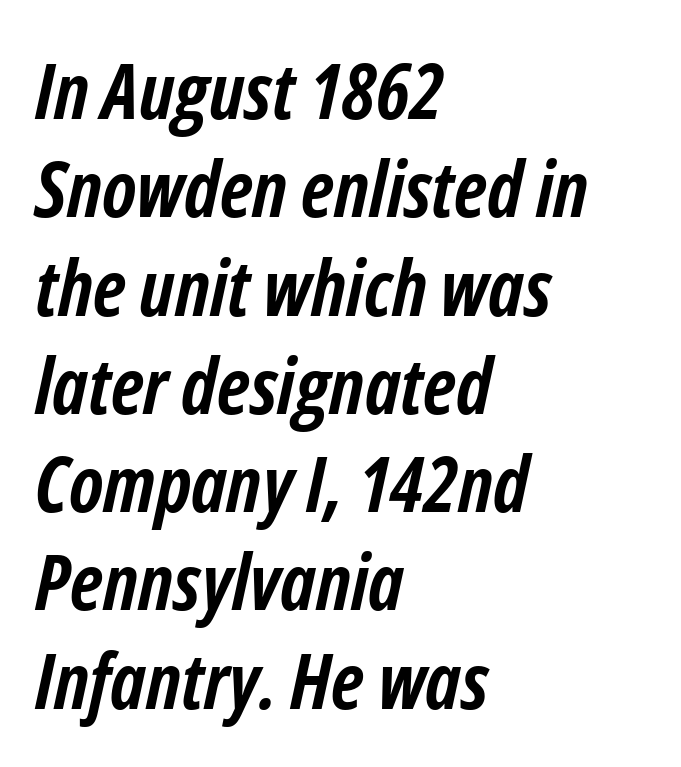
{"italic": "yes", "lean": "right", "slant_degrees": 12, "bold": "yes", "weight": "semibold", "width": "condensed", "stroke_contrast": "low", "x_height": "medium", "monospaced": "no", "underline": "no", "align": "left", "line_spacing": "normal", "line_spacing_ratio": 1.26, "letter_spacing": "normal", "letter_spacing_em": 0.0, "glyph_px": 78}
